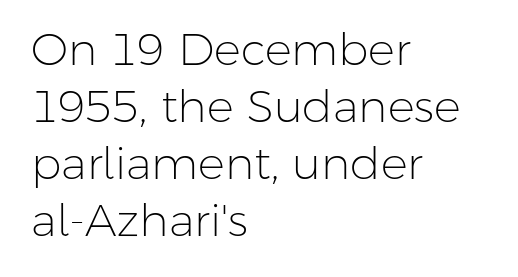
Q: Is the text bold? A: No.
Q: Is the text italic (slanted)? A: No, it is upright.
Q: Is the typeface a serif or a sans-serif typeface? A: Sans-serif.
Q: Is the text underlined? A: No.
Q: How is the paragraph aligned? A: Left-aligned.
Q: Is the spacing between letters normal or unusually wide? A: Normal.
Q: Is the spacing between lines tight, normal or loose? A: Normal.
Q: Width (condensed, normal, or wide)? A: Normal.
Q: Stroke contrast? A: Low.
Q: x-height? A: Medium.
Q: Monospaced? A: No.
